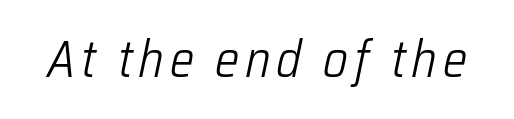
The image shows 51 px light, condensed type, italic (leaning right); set not underlined; low stroke contrast and a medium x-height.
